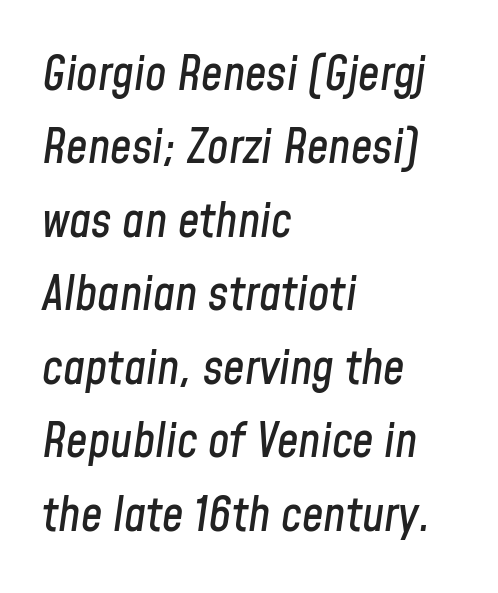
Bare-footed words on every line. These lines stack with their left ends in a neat column. This sample uses an oblique cut, with every glyph tilted off the vertical. The face used here is proportionally spaced, like ordinary book or web type. Between one letter and the next there's only the usual sliver of space. The space between consecutive lines is moderate.
